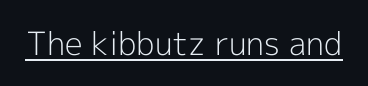
The type is set solid horizontally, with unmodified tracking. This is sans-serif lettering, the kind often seen on screens and signage. Heft: none added — not bold. The lettering stays uniformly vertical, giving the passage a roman look.
